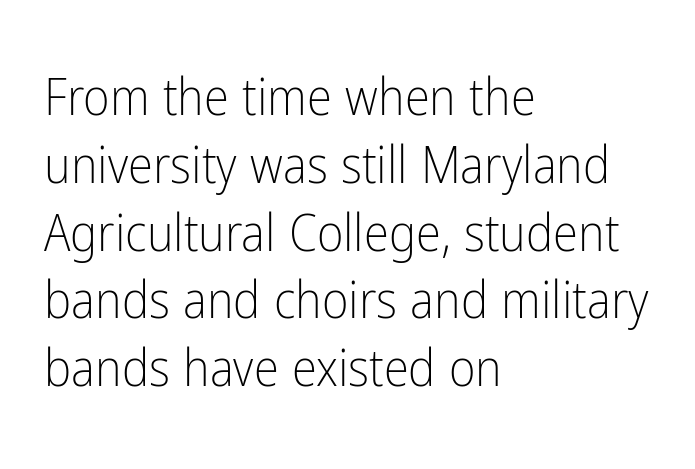
{"serif": "no", "italic": "no", "bold": "no", "weight": "light", "width": "condensed", "stroke_contrast": "low", "x_height": "medium", "monospaced": "no", "underline": "no", "align": "left", "line_spacing": "normal", "line_spacing_ratio": 1.33, "letter_spacing": "normal", "letter_spacing_em": 0.0, "glyph_px": 51}
